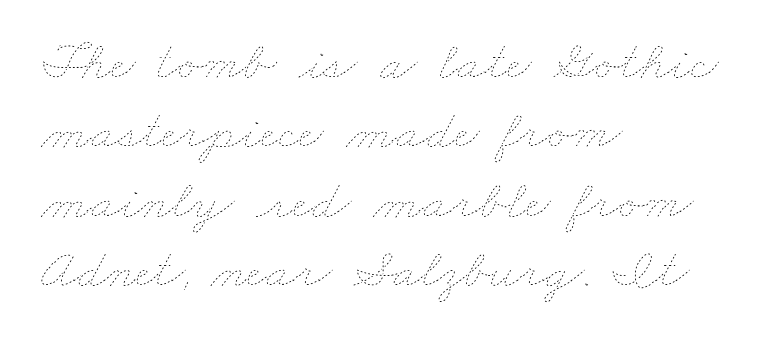
Q: Is the text bold? A: No.
Q: Is the text underlined? A: No.
Q: How is the paragraph aligned? A: Left-aligned.
Q: Is the spacing between letters normal or unusually wide? A: Normal.
Q: Is the spacing between lines tight, normal or loose? A: Normal.
Q: Width (condensed, normal, or wide)? A: Wide.
Q: Stroke contrast? A: Low.
Q: x-height? A: Small.
Q: Monospaced? A: No.
